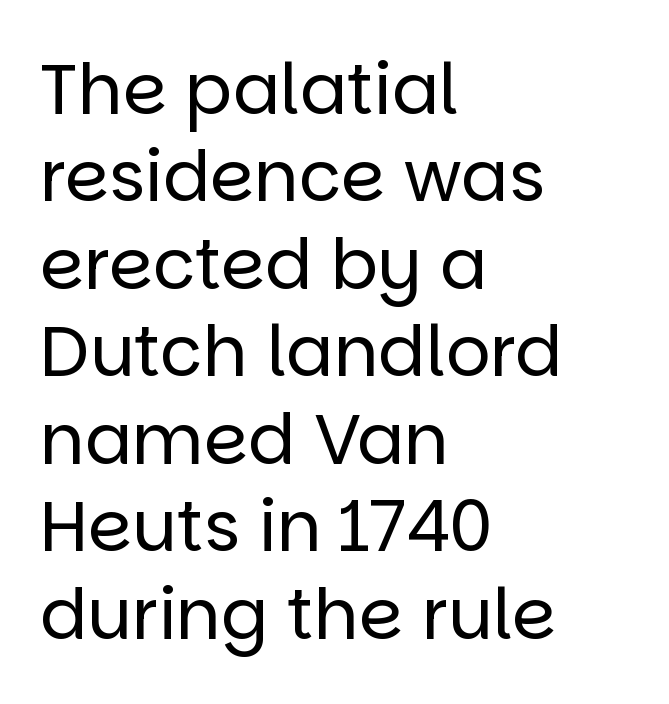
The image shows 70 px regular-weight sans-serif type, upright; set left-aligned, normal line spacing (1.25x), normal letter spacing, not underlined; low stroke contrast and a large x-height.
